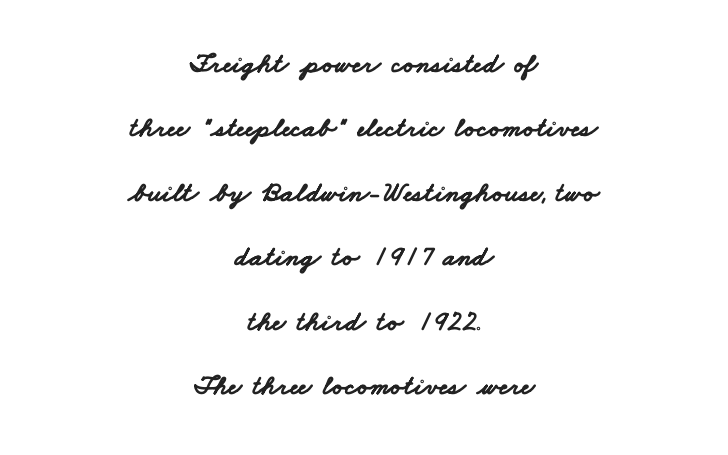
{"serif": "no", "bold": "yes", "weight": "bold", "width": "wide", "stroke_contrast": "low", "x_height": "small", "monospaced": "no", "underline": "no", "align": "center", "line_spacing": "loose", "line_spacing_ratio": 2.3, "letter_spacing": "normal", "letter_spacing_em": 0.0, "glyph_px": 28}
